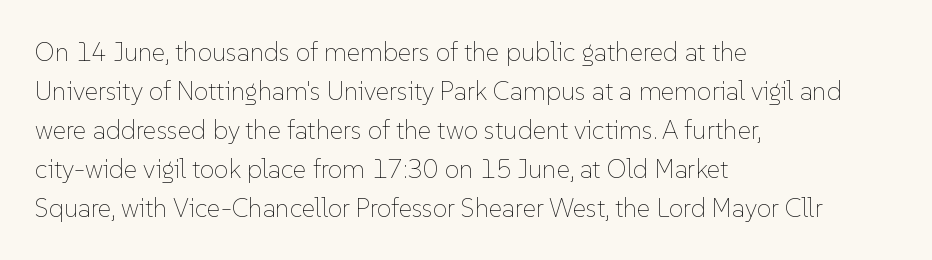
{"italic": "no", "bold": "no", "underline": "no", "align": "left", "line_spacing": "normal", "line_spacing_ratio": 1.5, "letter_spacing": "normal", "letter_spacing_em": 0.0, "glyph_px": 26}
